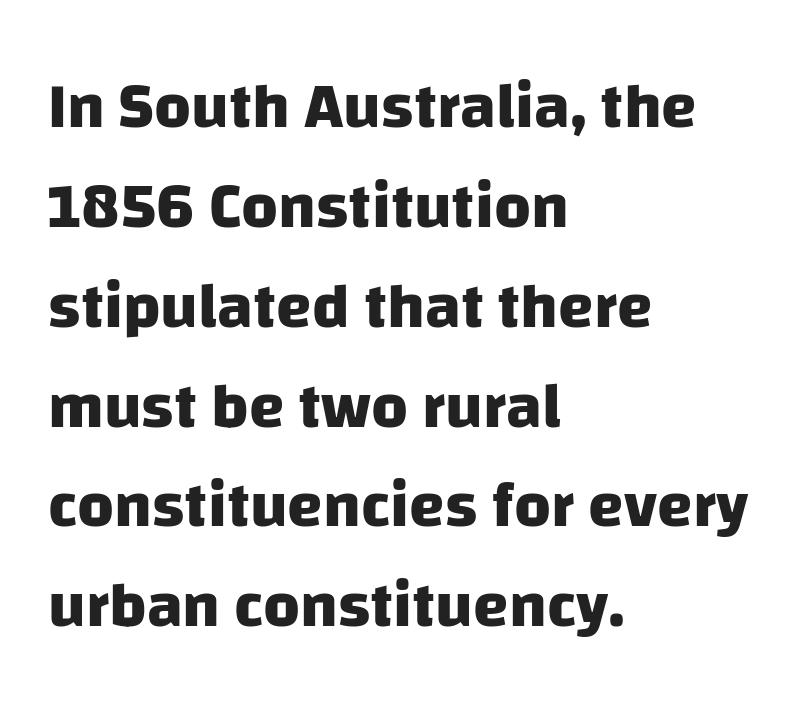
The image shows 64 px heavy sans-serif type; set left-aligned, normal line spacing (1.56x), normal letter spacing, not underlined; low stroke contrast and a large x-height.
